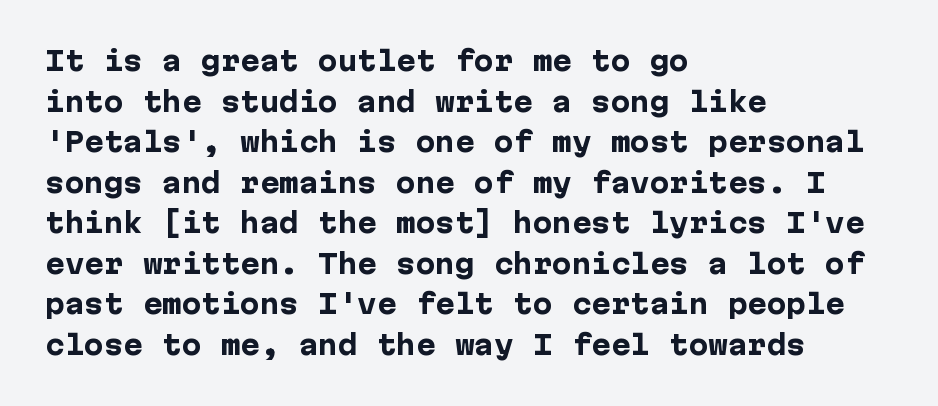
The image shows 26 px bold type, upright; set left-aligned, normal line spacing (1.56x), normal letter spacing, not underlined.
